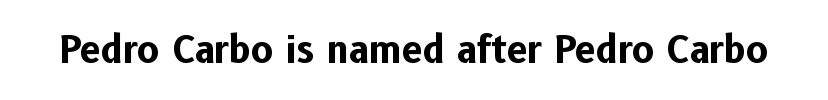
The image shows 37 px bold sans-serif type, upright; set normal letter spacing, not underlined; low stroke contrast and a medium x-height.
